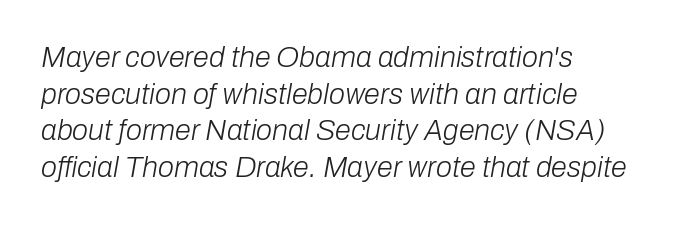
Where is the straight margin? On the left. Note the varied advance widths — an 'i' is clearly narrower than an 'm'. Underline: absent. Is the letter spacing exaggerated? No — it looks like the ordinary default. Rendered with sloped, italic letterforms. Regular leading.
